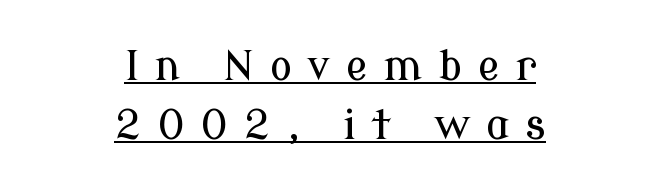
The image shows 41 px serif type, upright; set centered, normal line spacing (1.44x), unusually wide letter spacing (+0.38 em), underlined; low stroke contrast and a medium x-height.
